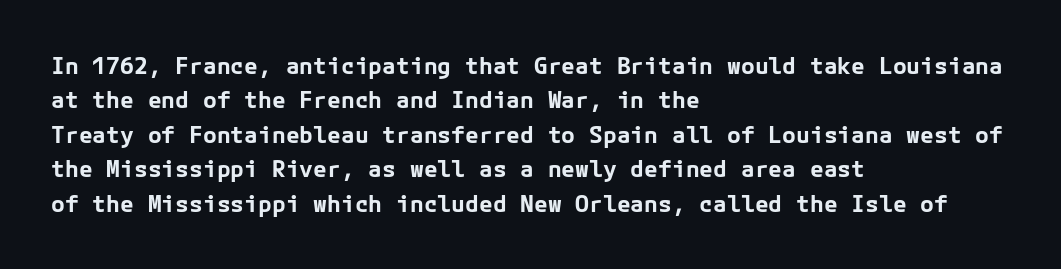
Is the letter spacing exaggerated? No — it looks like the ordinary default. Reading down the block, your eye returns to a fixed left position each line. Heavy-handed strokes throughout: this text is bold. Just letters on the line, the space beneath them empty. Baseline-to-baseline distance is the conventional proportion of letter height. A roman cut, with each character standing at attention.
